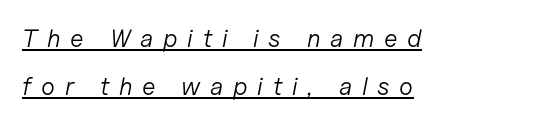
{"italic": "yes", "lean": "right", "slant_degrees": 11, "bold": "no", "underline": "yes", "align": "left", "line_spacing": "loose", "line_spacing_ratio": 1.93, "letter_spacing": "wide", "letter_spacing_em": 0.39, "glyph_px": 25}
